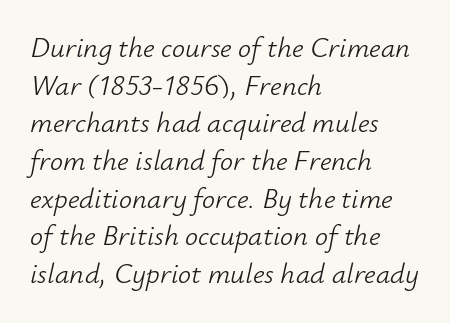
Posture: slanted. Casual observation: everything's shoved over to the left. The passage shown is typed in a proportional face where columns would drift. The cut favours lightness, reaching ordinary text weight at its darkest. These lines keep a tight, regular rhythm from letter to letter. If you measured baseline to baseline, you'd find a middling distance.
